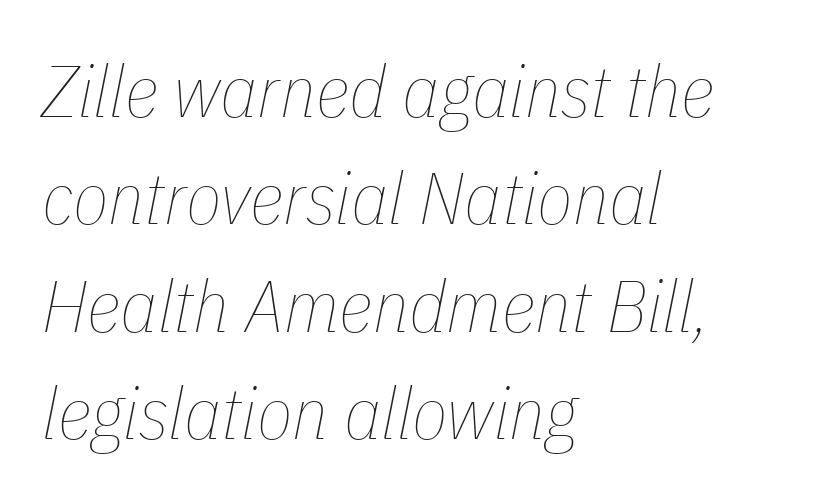
Q: Is the text bold? A: No.
Q: Is the text italic (slanted)? A: Yes, it leans right by about 11 degrees.
Q: Is the text underlined? A: No.
Q: How is the paragraph aligned? A: Left-aligned.
Q: Is the spacing between letters normal or unusually wide? A: Normal.
Q: Is the spacing between lines tight, normal or loose? A: Normal.
Q: Width (condensed, normal, or wide)? A: Condensed.
Q: Stroke contrast? A: Low.
Q: x-height? A: Medium.
Q: Monospaced? A: No.
